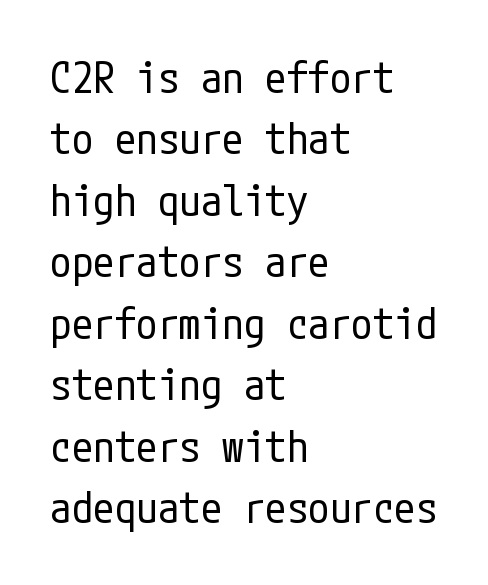
Q: Is the text bold? A: No.
Q: Is the text italic (slanted)? A: No, it is upright.
Q: Is the typeface a serif or a sans-serif typeface? A: Sans-serif.
Q: Is the text underlined? A: No.
Q: How is the paragraph aligned? A: Left-aligned.
Q: Is the spacing between letters normal or unusually wide? A: Normal.
Q: Is the spacing between lines tight, normal or loose? A: Normal.
Q: Width (condensed, normal, or wide)? A: Condensed.
Q: Stroke contrast? A: Low.
Q: x-height? A: Medium.
